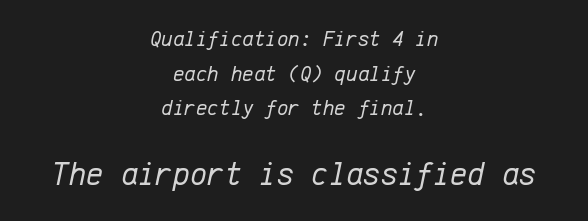
These lines are centered, leaving both edges ragged. The composition opens small and finishes big. These lines were composed using italics. Reading down the column, the eye jumps a familiar distance to each next line. Any mark beneath the type? The region is blank.
